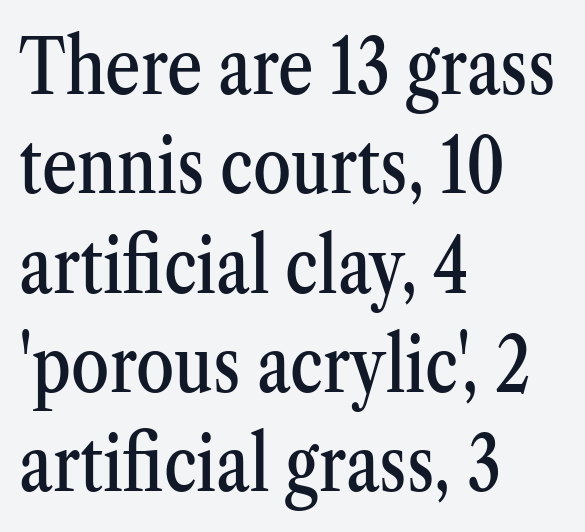
The rendering uses natural spacing where letterforms have individual widths. The passage shown is not underscored anywhere. Characters remain perfectly vertical along every line. Font category for this specimen: serif. No extra tracking has been applied to these lines.
